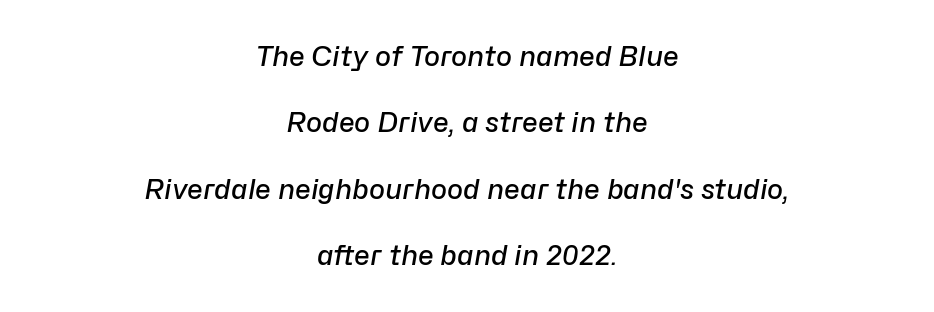
Q: Is the text bold? A: Semi-bold.
Q: Is the text italic (slanted)? A: Yes, it leans right by about 10 degrees.
Q: Is the text underlined? A: No.
Q: How is the paragraph aligned? A: Centered.
Q: Is the spacing between letters normal or unusually wide? A: Normal.
Q: Is the spacing between lines tight, normal or loose? A: Loose.
